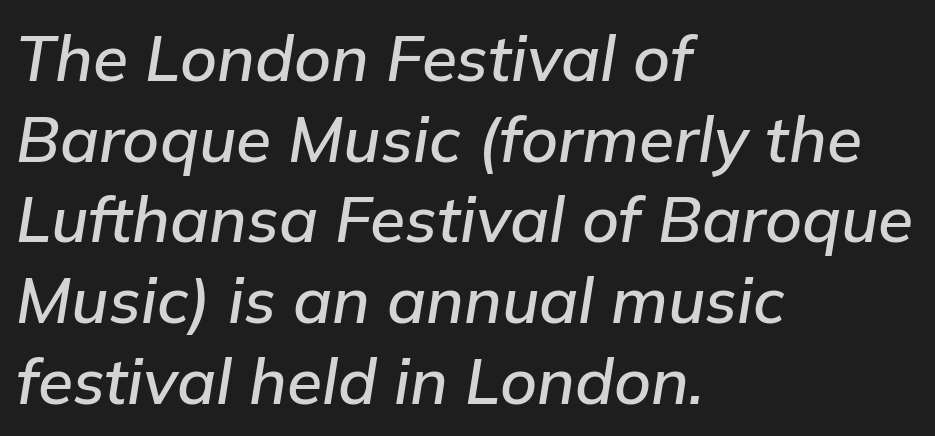
Tracking here is standard; glyphs follow each other at the usual distance. No word sits above an underline. In terms of leading, this rendering sits right in the middle. Where is the straight margin? On the left. Observe the lean: these are italic letterforms.
